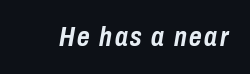
{"italic": "yes", "lean": "right", "slant_degrees": 10, "bold": "yes", "underline": "no", "glyph_px": 27}
